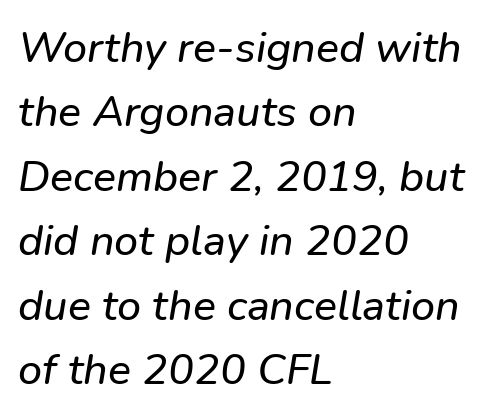
Q: Is the text italic (slanted)? A: Yes, it leans right by about 9 degrees.
Q: Is the text underlined? A: No.
Q: How is the paragraph aligned? A: Left-aligned.
Q: Is the spacing between letters normal or unusually wide? A: Normal.
Q: Is the spacing between lines tight, normal or loose? A: Normal.
Q: Width (condensed, normal, or wide)? A: Normal.
Q: Stroke contrast? A: Low.
Q: x-height? A: Medium.
Q: Monospaced? A: No.
